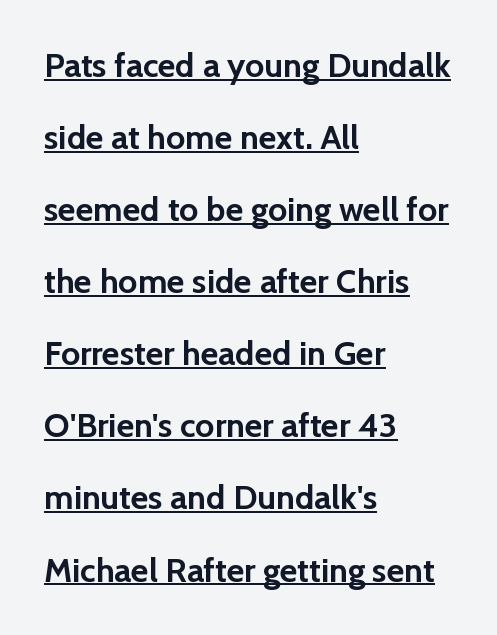
The image shows 34 px semibold sans-serif type, upright; set left-aligned, loose line spacing (2.12x), normal letter spacing, underlined; low stroke contrast and a medium x-height.
